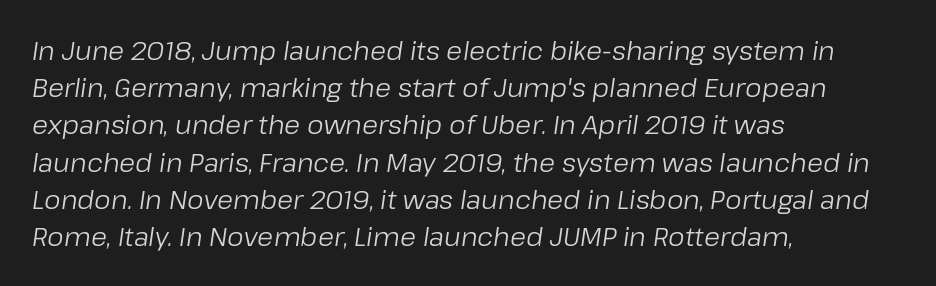
{"italic": "yes", "lean": "right", "slant_degrees": 8, "bold": "no", "underline": "no", "align": "left", "line_spacing": "normal", "line_spacing_ratio": 1.43, "letter_spacing": "normal", "letter_spacing_em": 0.0, "glyph_px": 26}
